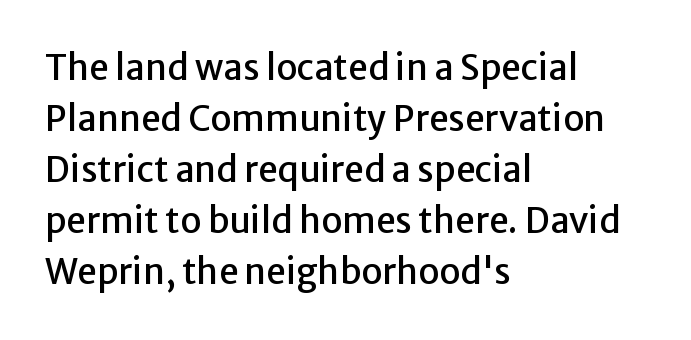
Q: Is the text italic (slanted)? A: No, it is upright.
Q: Is the typeface a serif or a sans-serif typeface? A: Sans-serif.
Q: Is the text underlined? A: No.
Q: How is the paragraph aligned? A: Left-aligned.
Q: Is the spacing between letters normal or unusually wide? A: Normal.
Q: Is the spacing between lines tight, normal or loose? A: Normal.
Q: Width (condensed, normal, or wide)? A: Normal.
Q: Stroke contrast? A: Low.
Q: x-height? A: Medium.
Q: Monospaced? A: No.
